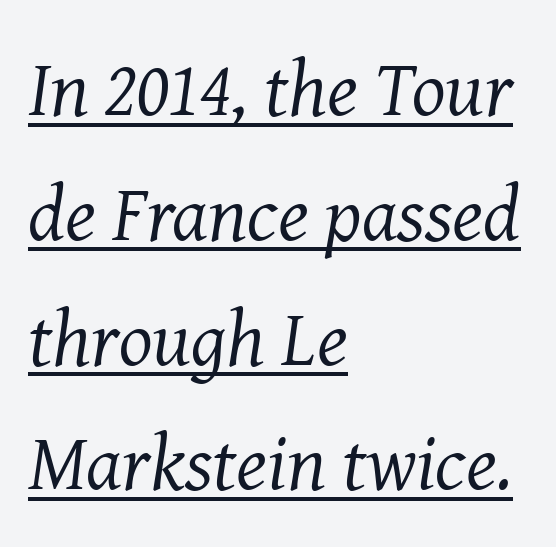
Q: Is the text bold? A: No.
Q: Is the text italic (slanted)? A: Yes, it leans right by about 8 degrees.
Q: Is the typeface a serif or a sans-serif typeface? A: Serif.
Q: Is the text underlined? A: Yes.
Q: How is the paragraph aligned? A: Left-aligned.
Q: Is the spacing between letters normal or unusually wide? A: Normal.
Q: Is the spacing between lines tight, normal or loose? A: Normal.
Q: Width (condensed, normal, or wide)? A: Normal.
Q: Stroke contrast? A: Medium.
Q: x-height? A: Medium.
Q: Monospaced? A: No.
